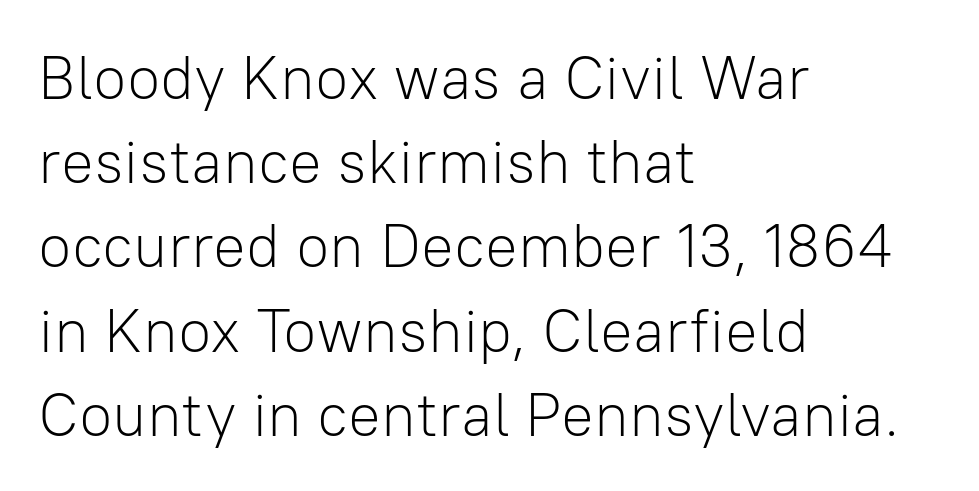
The image shows 61 px light sans-serif type, upright; set left-aligned, normal line spacing (1.38x), normal letter spacing, not underlined; low stroke contrast and a medium x-height.
